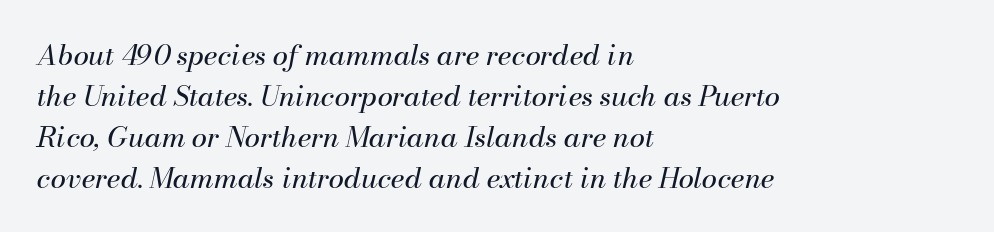
The image shows 28 px regular-weight type, italic (leaning right); set left-aligned, normal line spacing (1.47x), normal letter spacing, not underlined; medium stroke contrast and a small x-height.
